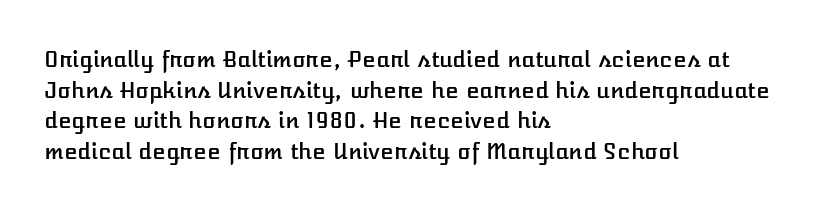
The image shows 22 px text type, upright; set left-aligned, normal line spacing (1.39x), normal letter spacing, not underlined.
